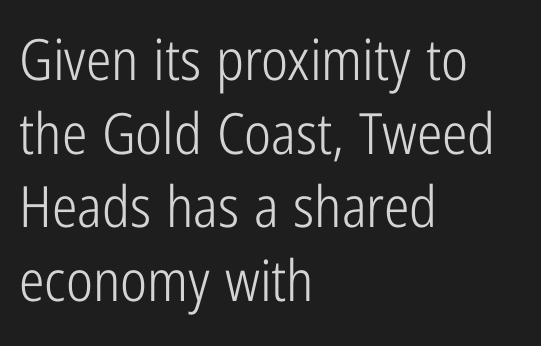
The image shows 57 px light, condensed sans-serif type, upright; set left-aligned, normal line spacing (1.29x), normal letter spacing, not underlined; low stroke contrast and a medium x-height.
